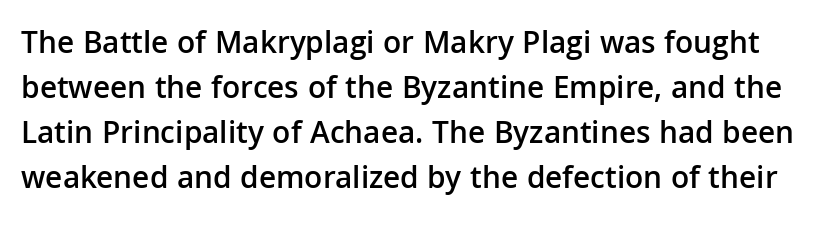
Q: Is the text bold? A: Semi-bold.
Q: Is the text italic (slanted)? A: No, it is upright.
Q: Is the typeface a serif or a sans-serif typeface? A: Sans-serif.
Q: Is the text underlined? A: No.
Q: Is the spacing between letters normal or unusually wide? A: Normal.
Q: Is the spacing between lines tight, normal or loose? A: Normal.
Q: Width (condensed, normal, or wide)? A: Normal.
Q: Stroke contrast? A: Low.
Q: x-height? A: Medium.
Q: Monospaced? A: No.
